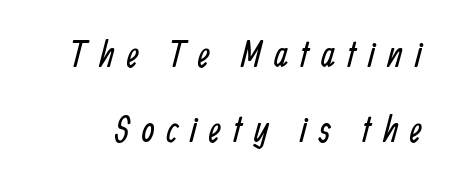
Bold? No — there's no thickening of the strokes. Check under the words: just untouched page. A typesetter would call this proportional, since set widths differ per character. In terms of letterform style, serifs are entirely absent. Inter-character spacing is expanded well beyond the font's built-in metrics.
